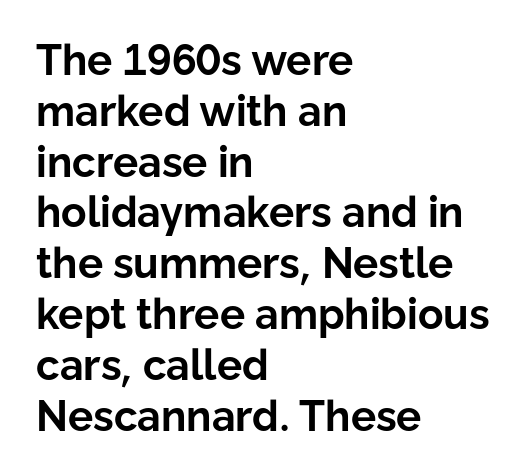
The image shows 42 px bold sans-serif type, upright; set left-aligned, line spacing 1.21x, normal letter spacing, not underlined; low stroke contrast and a medium x-height.
